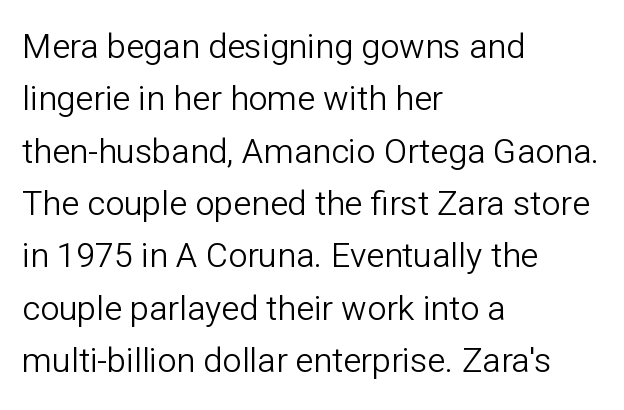
The image shows 34 px light sans-serif type, upright; set left-aligned, normal line spacing (1.54x), normal letter spacing, not underlined; low stroke contrast and a medium x-height.
